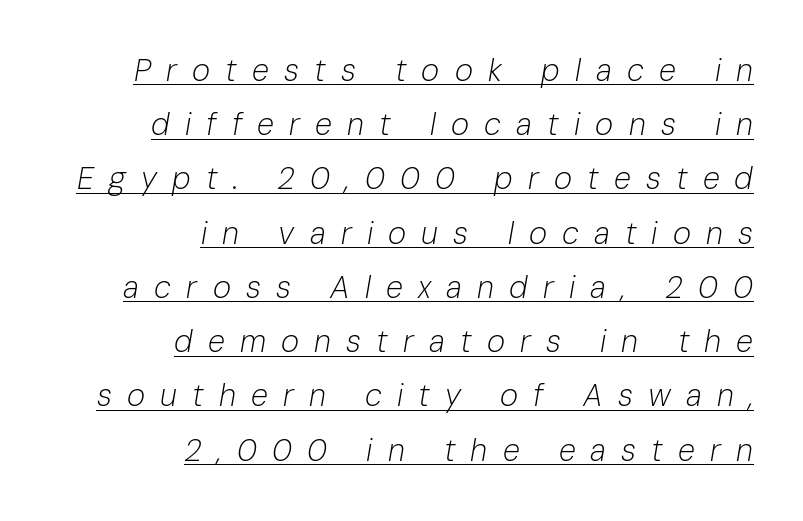
The image shows 31 px light type, italic (leaning right); set right-aligned, line spacing 1.75x, unusually wide letter spacing (+0.49 em), underlined; low stroke contrast and a medium x-height.
